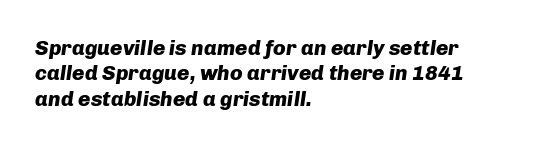
{"italic": "yes", "lean": "right", "slant_degrees": 8, "bold": "yes", "underline": "no", "align": "left", "line_spacing_ratio": 1.21, "letter_spacing": "normal", "letter_spacing_em": 0.0, "glyph_px": 21}
